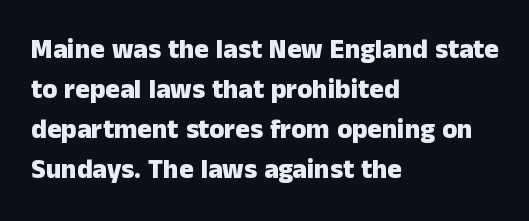
{"italic": "no", "bold": "yes", "underline": "no", "align": "left", "line_spacing": "normal", "line_spacing_ratio": 1.48, "letter_spacing": "normal", "letter_spacing_em": 0.0, "glyph_px": 27}
